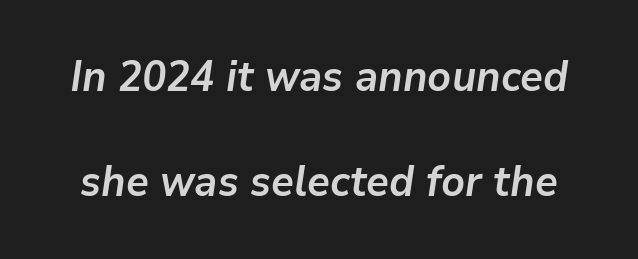
{"italic": "yes", "lean": "right", "slant_degrees": 9, "bold": "yes", "weight": "semibold", "width": "normal", "stroke_contrast": "low", "x_height": "medium", "monospaced": "no", "underline": "no", "line_spacing": "loose", "line_spacing_ratio": 2.49, "letter_spacing": "normal", "letter_spacing_em": 0.0, "glyph_px": 42}
